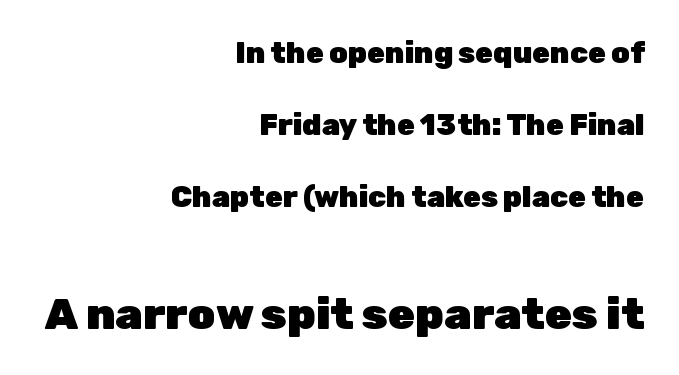
The line texture is even and compact thanks to regular tracking. Serif or sans? Sans — the stroke terminals are bare. The second block has been scaled up relative to the first. This is heavy type, rendered in bold.
